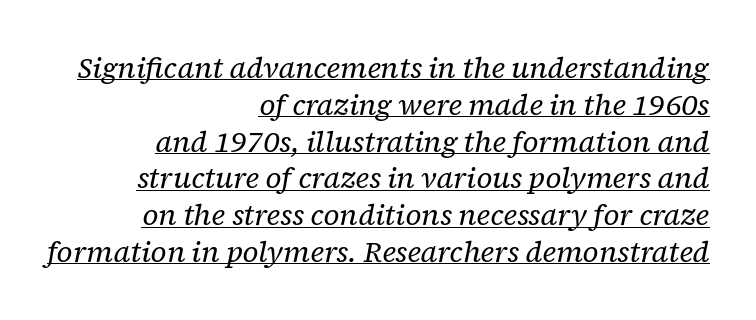
{"serif": "yes", "italic": "yes", "lean": "right", "slant_degrees": 12, "bold": "no", "weight": "regular", "width": "normal", "stroke_contrast": "low", "x_height": "medium", "monospaced": "no", "underline": "yes", "align": "right", "line_spacing": "normal", "line_spacing_ratio": 1.27, "letter_spacing": "normal", "letter_spacing_em": 0.0, "glyph_px": 29}
